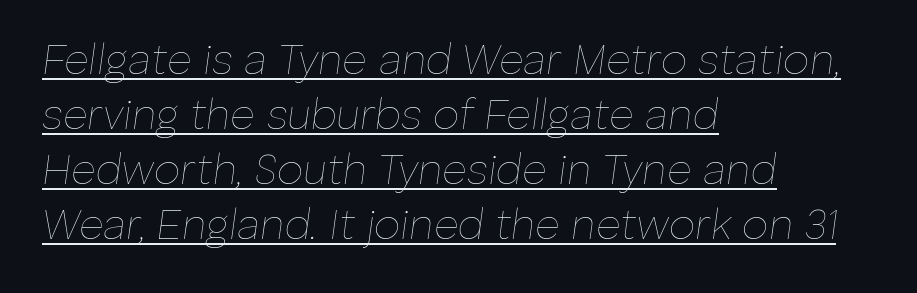
The image shows 42 px thin type, italic (leaning right); set left-aligned, normal line spacing (1.31x), normal letter spacing, underlined; low stroke contrast and a medium x-height.
